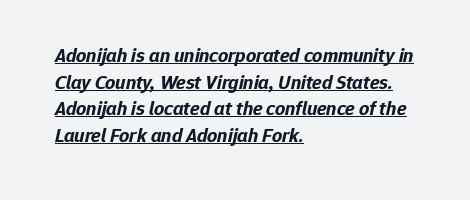
Inter-character spacing is left at the font's built-in metrics. A full-strength bold gives these letters their thick strokes. Whoever set this chose a conventional vertical rhythm. Compared with ordinary roman type, these characters are visibly tilted. The words here are underlined. Left-aligned paragraph, ragged on the right.
